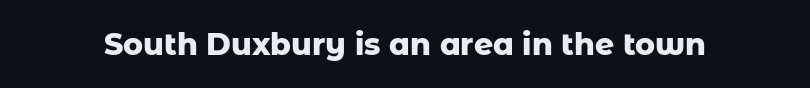
A typesetter would call this proportional, since set widths differ per character. Rule under the text: the space is simply empty. Nope, no serifs anywhere on these letters. Does the lettering tilt? It doesn't — this is upright. Spacing between characters is what you'd get straight out of the box. Emphasis by weight is at full strength: bold.
